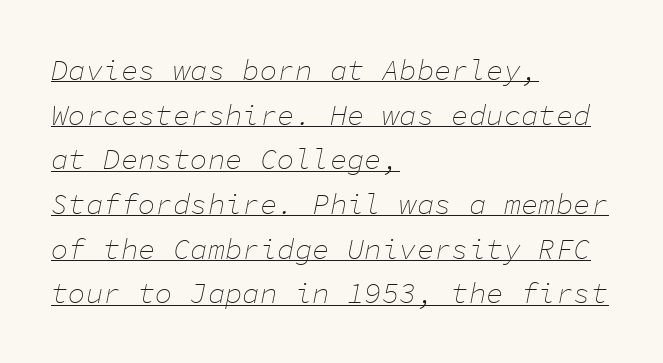
The type is set solid horizontally, with unmodified tracking. A typesetter would call this monospace, since all characters share one set width. This is not heavy type; no bold has been used. These lines stack with their left ends in a neat column.
